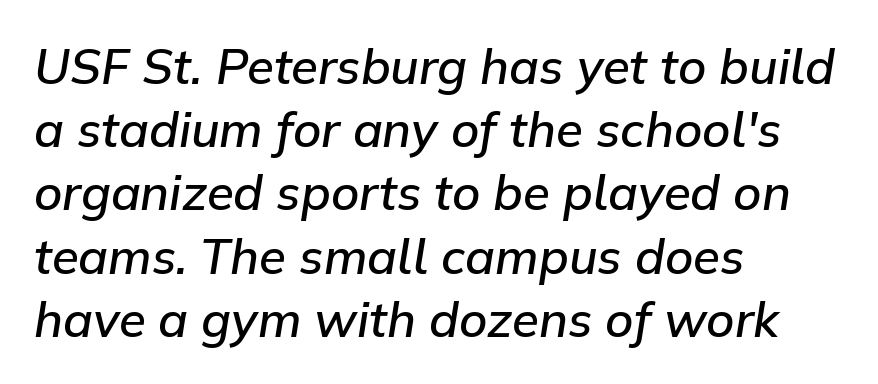
The setting favours the left margin, as ordinary paragraphs usually do. Evenly set lines give the paragraph a standard silhouette. Only glyphs here, with clear space below each row. As a designer I'd log this as weight 600, semibold.
